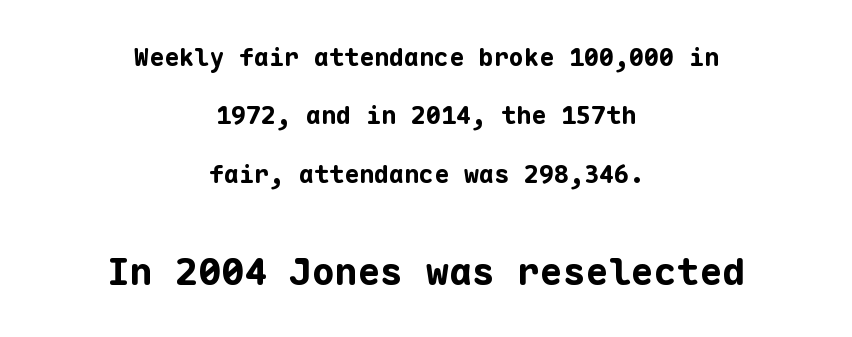
{"serif": "no", "italic": "no", "bold": "yes", "weight": "bold", "width": "normal", "stroke_contrast": "low", "x_height": "medium", "monospaced": "yes", "underline": "no", "align": "center", "line_spacing": "loose", "line_spacing_ratio": 2.34, "letter_spacing": "normal", "letter_spacing_em": 0.0, "larger_block": "second", "size_ratio": 1.52, "glyph_px": 38}
